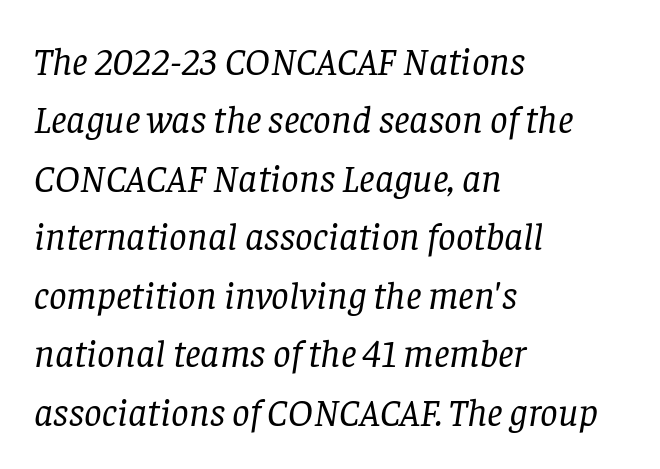
Clear beneath every line of the passage. The compositor pushed each line to the left boundary. The cut favours lightness, reaching ordinary text weight at its darkest. Evenly set lines give the paragraph a standard silhouette. Compared with ordinary roman type, these characters are visibly tilted.
